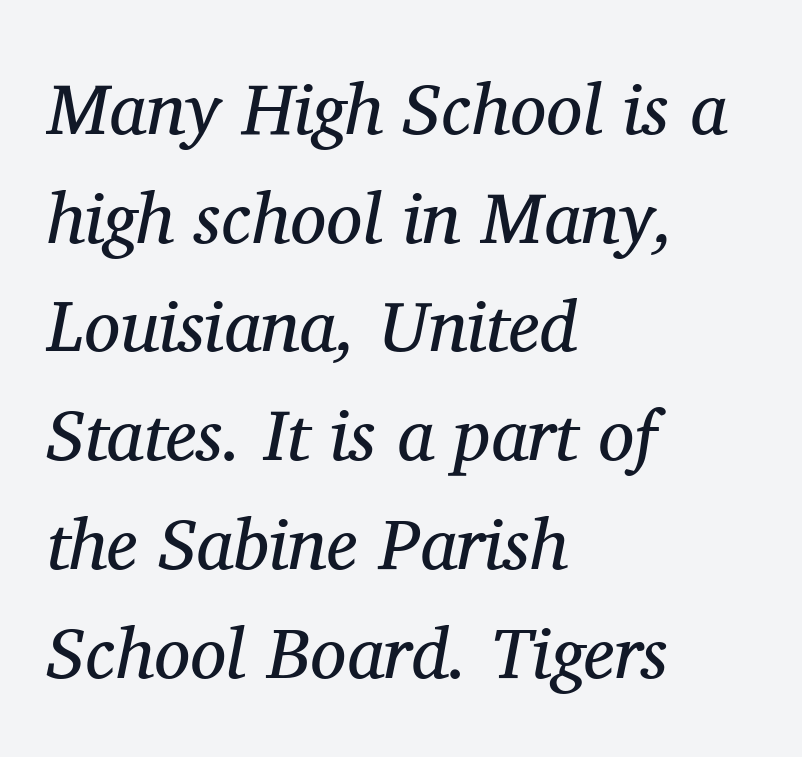
Q: Is the text bold? A: No.
Q: Is the text italic (slanted)? A: Yes, it leans right by about 11 degrees.
Q: Is the typeface a serif or a sans-serif typeface? A: Serif.
Q: Is the text underlined? A: No.
Q: How is the paragraph aligned? A: Left-aligned.
Q: Is the spacing between letters normal or unusually wide? A: Normal.
Q: Is the spacing between lines tight, normal or loose? A: Normal.
Q: Width (condensed, normal, or wide)? A: Normal.
Q: Stroke contrast? A: Medium.
Q: x-height? A: Medium.
Q: Monospaced? A: No.
